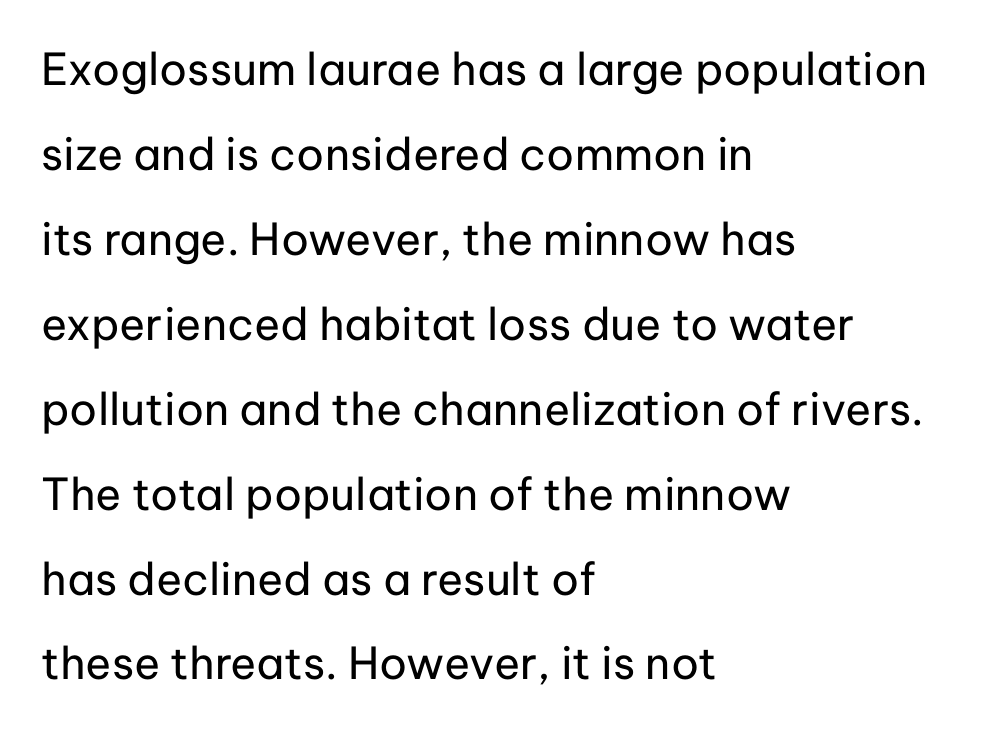
The image shows 44 px regular-weight sans-serif type, upright; set left-aligned, loose line spacing (1.93x), normal letter spacing, not underlined; low stroke contrast and a medium x-height.
